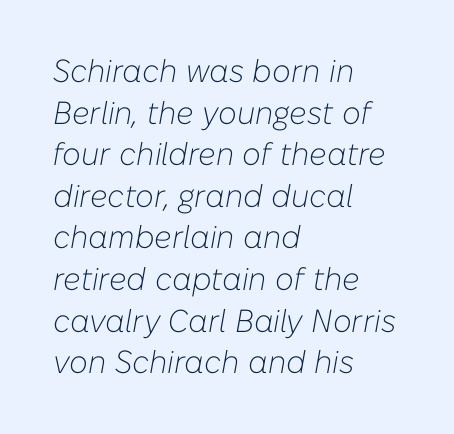
The image shows 32 px light type, italic (leaning right); set left-aligned, normal line spacing (1.3x), normal letter spacing, not underlined; low stroke contrast and a medium x-height.
